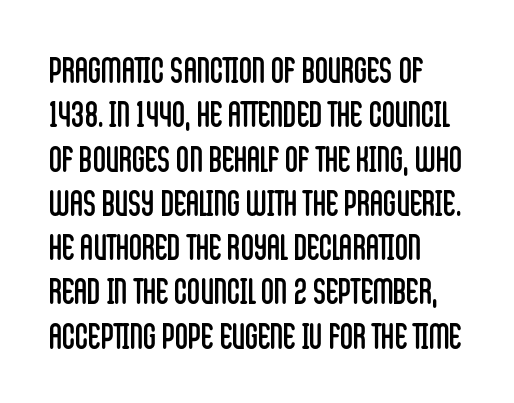
Q: Is the text bold? A: No.
Q: Is the text italic (slanted)? A: No, it is upright.
Q: Is the typeface a serif or a sans-serif typeface? A: Sans-serif.
Q: Is the text underlined? A: No.
Q: How is the paragraph aligned? A: Left-aligned.
Q: Is the spacing between letters normal or unusually wide? A: Normal.
Q: Width (condensed, normal, or wide)? A: Condensed.
Q: Stroke contrast? A: Low.
Q: x-height? A: Large.
Q: Monospaced? A: No.
